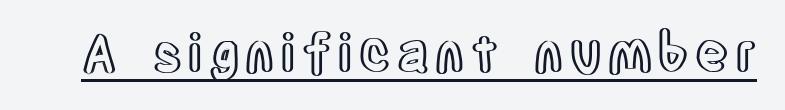
The typesetter has applied underlining to the passage shown. These lines were composed using upright roman letters. Here the designer chose a conventional face with non-uniform glyph widths.
